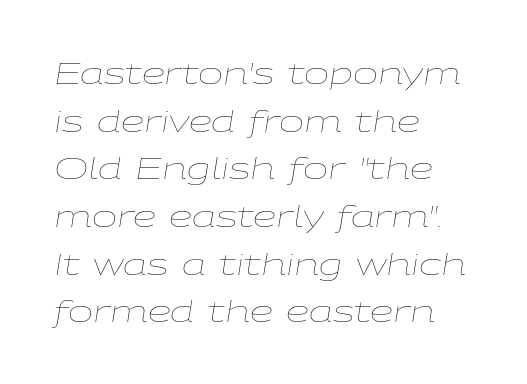
Q: Is the text bold? A: No.
Q: Is the text italic (slanted)? A: Yes, it leans right by about 9 degrees.
Q: Is the text underlined? A: No.
Q: How is the paragraph aligned? A: Left-aligned.
Q: Is the spacing between letters normal or unusually wide? A: Normal.
Q: Is the spacing between lines tight, normal or loose? A: Normal.
Q: Width (condensed, normal, or wide)? A: Wide.
Q: Stroke contrast? A: Low.
Q: x-height? A: Medium.
Q: Monospaced? A: No.
